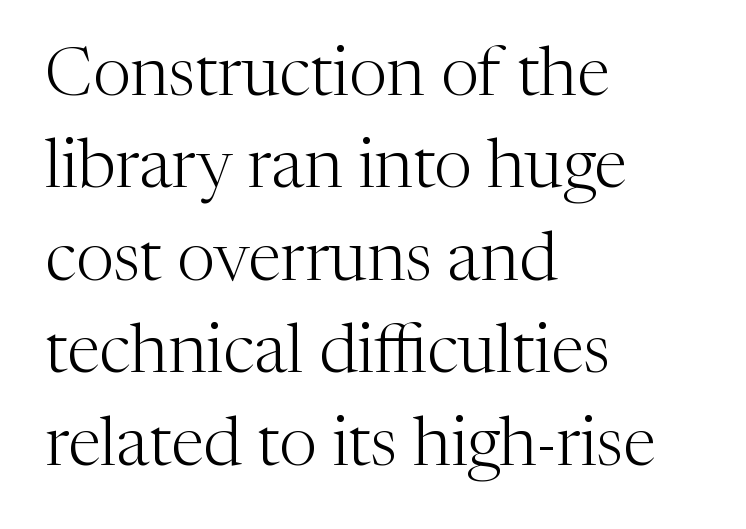
Posture: upright roman. The letters carry serifs — small finishing strokes at the ends of their stems. The weight would be labelled regular, book, light, or lighter still. The words here are not underlined. Here the glyphs are tracked normally, forming tight word shapes. A typesetter would call this proportional, since set widths differ per character.
